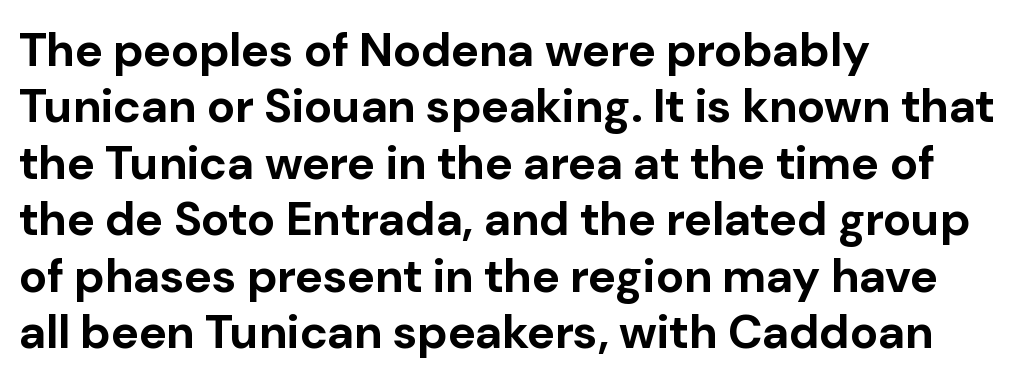
{"serif": "no", "italic": "no", "bold": "yes", "weight": "bold", "width": "normal", "stroke_contrast": "low", "x_height": "medium", "monospaced": "no", "underline": "no", "align": "left", "line_spacing_ratio": 1.2, "letter_spacing": "normal", "letter_spacing_em": 0.0, "glyph_px": 47}
